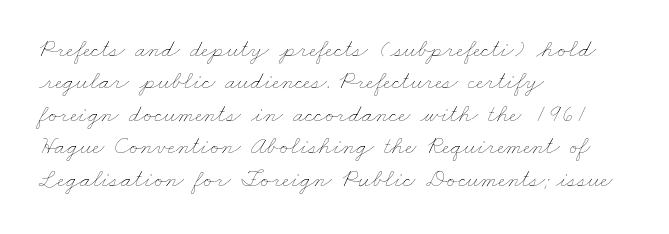
Q: Is the text bold? A: No.
Q: Is the text underlined? A: No.
Q: How is the paragraph aligned? A: Left-aligned.
Q: Is the spacing between letters normal or unusually wide? A: Normal.
Q: Is the spacing between lines tight, normal or loose? A: Normal.
